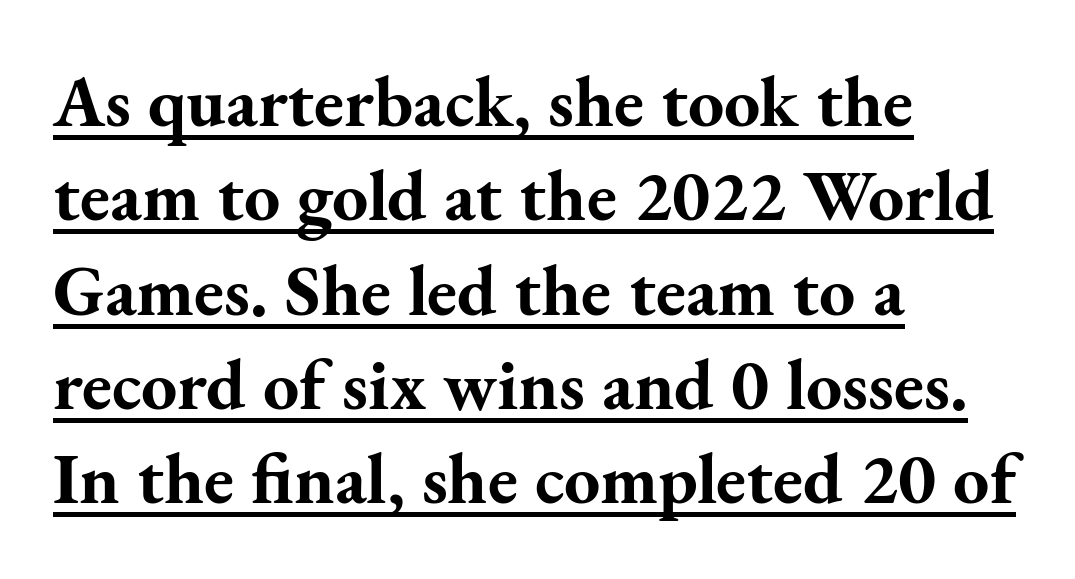
{"serif": "yes", "italic": "no", "bold": "yes", "weight": "bold", "width": "normal", "stroke_contrast": "medium", "x_height": "small", "monospaced": "no", "underline": "yes", "align": "left", "line_spacing": "normal", "line_spacing_ratio": 1.31, "letter_spacing": "normal", "letter_spacing_em": 0.0, "glyph_px": 72}
